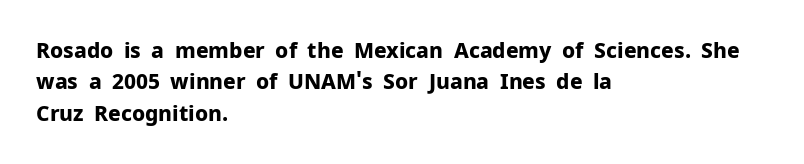
The passage shown is emphatically bold. The specimen reads as upright at a glance. Alignment: flush left. What stands out about the letter spacing? Nothing — it is the standard amount. The block of text has a typical density, with ordinary space between rows. The words here are not underlined.
